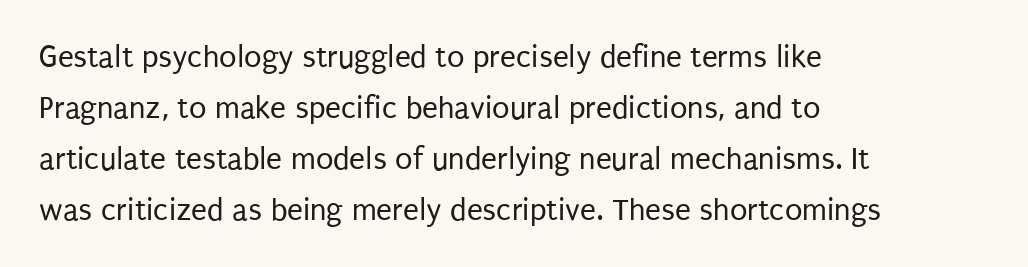
{"serif": "no", "italic": "no", "bold": "no", "weight": "regular", "width": "condensed", "stroke_contrast": "low", "x_height": "large", "monospaced": "no", "underline": "no", "align": "left", "line_spacing": "normal", "line_spacing_ratio": 1.59, "letter_spacing": "normal", "letter_spacing_em": 0.0, "glyph_px": 32}
